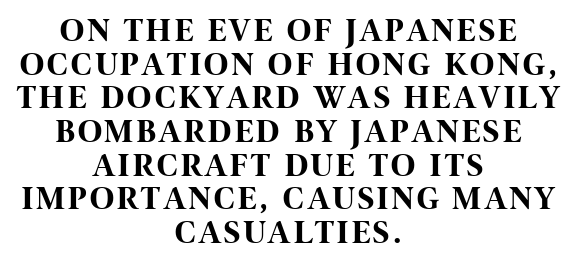
{"serif": "no", "italic": "no", "bold": "yes", "weight": "bold", "width": "condensed", "stroke_contrast": "high", "x_height": "large", "monospaced": "no", "underline": "no", "align": "center", "line_spacing": "tight", "line_spacing_ratio": 1.02, "glyph_px": 33}
